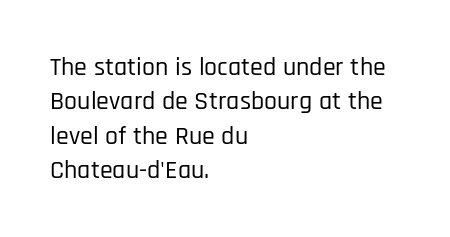
Q: Is the text italic (slanted)? A: No, it is upright.
Q: Is the text underlined? A: No.
Q: How is the paragraph aligned? A: Left-aligned.
Q: Is the spacing between letters normal or unusually wide? A: Normal.
Q: Is the spacing between lines tight, normal or loose? A: Normal.
